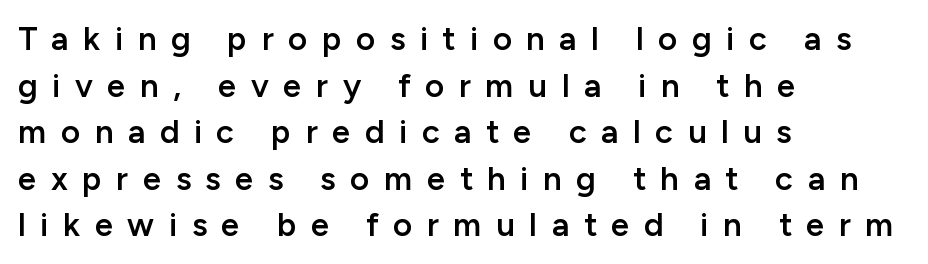
Is there any slant? The stems are plumb. What stands out about the letter spacing? Its width — letters are far apart. No feet cap the strokes, marking this as sans-serif type. Character widths vary here, with narrow letters taking less room than wide ones. Line starts are locked; line ends wander.
